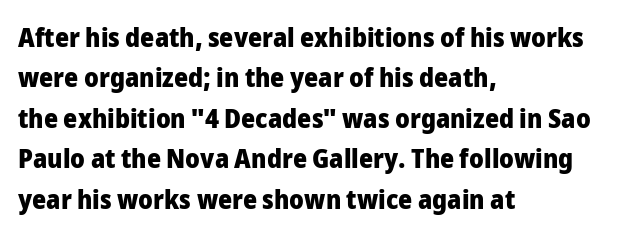
Q: Is the text bold? A: Yes.
Q: Is the text italic (slanted)? A: No, it is upright.
Q: Is the text underlined? A: No.
Q: How is the paragraph aligned? A: Left-aligned.
Q: Is the spacing between letters normal or unusually wide? A: Normal.
Q: Is the spacing between lines tight, normal or loose? A: Normal.
